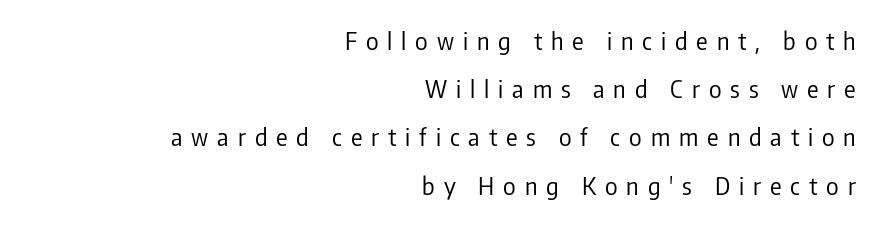
The image shows 24 px text type, upright; set right-aligned, loose line spacing (2.01x), unusually wide letter spacing (+0.37 em), not underlined.
